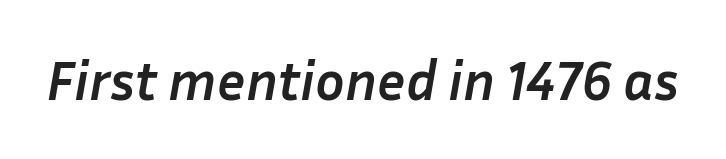
The image shows 55 px semibold type, italic (leaning right); set normal letter spacing, not underlined; low stroke contrast and a medium x-height.
